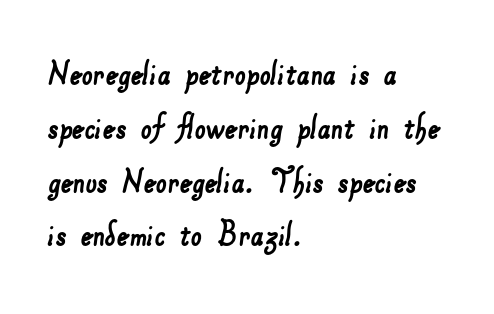
Nobody drew a line under any word here. This sample has the flowing, uneven cadence of proportional lettering. The setting favours the left margin, as ordinary paragraphs usually do. Normally led — the rows are evenly, conventionally spaced. The letterforms sit shoulder to shoulder at normal distance. A typesetter would label this face a sans.
